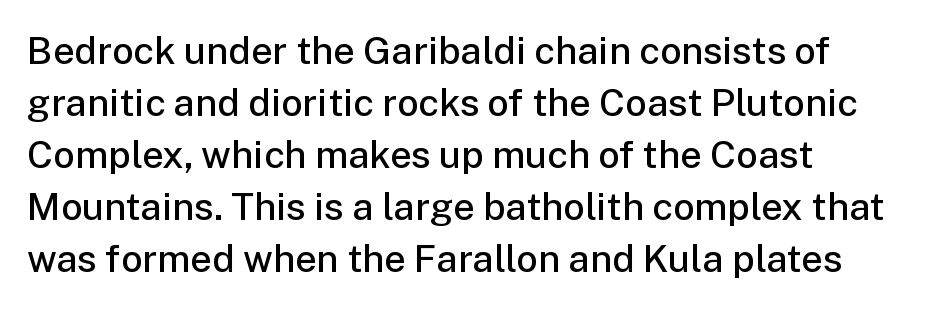
Q: Is the text bold? A: Semi-bold.
Q: Is the text italic (slanted)? A: No, it is upright.
Q: Is the typeface a serif or a sans-serif typeface? A: Sans-serif.
Q: Is the text underlined? A: No.
Q: How is the paragraph aligned? A: Left-aligned.
Q: Is the spacing between letters normal or unusually wide? A: Normal.
Q: Is the spacing between lines tight, normal or loose? A: Normal.
Q: Width (condensed, normal, or wide)? A: Normal.
Q: Stroke contrast? A: Low.
Q: x-height? A: Medium.
Q: Monospaced? A: No.
